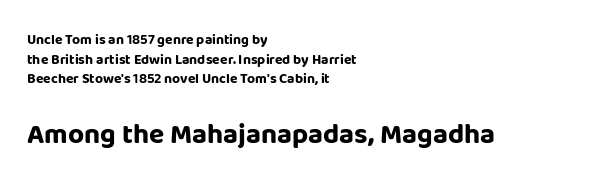
Q: Is the text bold? A: Yes.
Q: Is the text italic (slanted)? A: No, it is upright.
Q: Is the typeface a serif or a sans-serif typeface? A: Sans-serif.
Q: Is the text underlined? A: No.
Q: How is the paragraph aligned? A: Left-aligned.
Q: Is the spacing between letters normal or unusually wide? A: Normal.
Q: Is the spacing between lines tight, normal or loose? A: Normal.
Q: Which block of text is set in a larger size, the first (top) or the second (bottom)? A: The second (bottom) one.
Q: Width (condensed, normal, or wide)? A: Normal.
Q: Stroke contrast? A: Low.
Q: x-height? A: Large.
Q: Monospaced? A: No.
